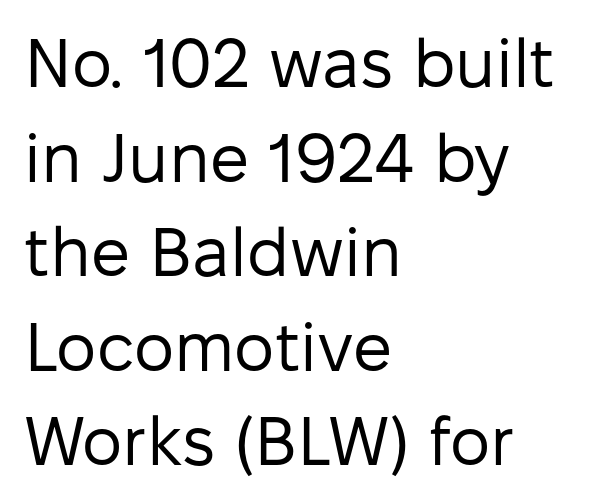
{"serif": "no", "italic": "no", "bold": "no", "weight": "regular", "width": "normal", "stroke_contrast": "low", "x_height": "medium", "monospaced": "no", "underline": "no", "align": "left", "line_spacing": "normal", "line_spacing_ratio": 1.37, "letter_spacing": "normal", "letter_spacing_em": 0.0, "glyph_px": 69}
